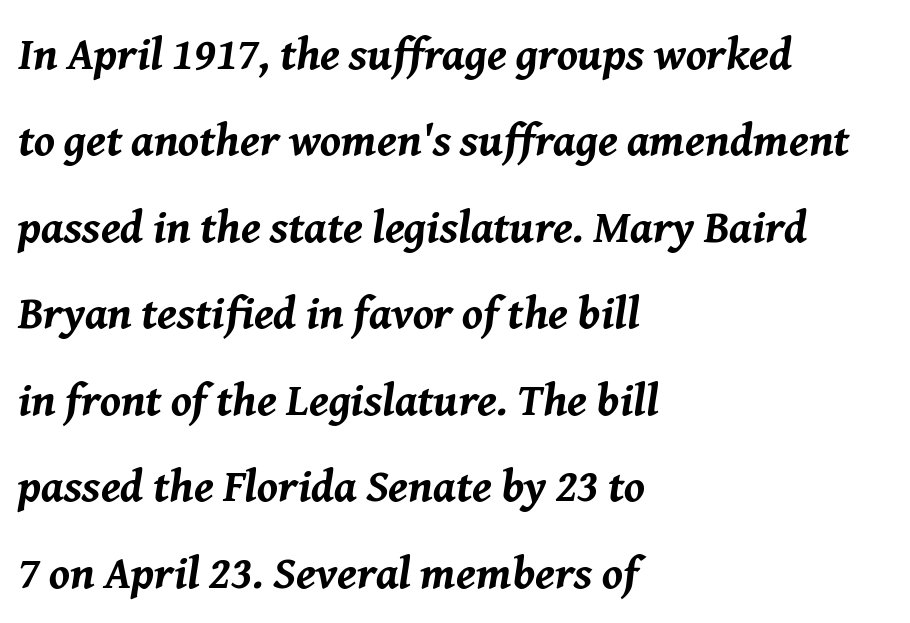
{"italic": "yes", "lean": "right", "slant_degrees": 8, "bold": "yes", "weight": "bold", "width": "normal", "stroke_contrast": "medium", "x_height": "medium", "monospaced": "no", "underline": "no", "align": "left", "line_spacing_ratio": 1.88, "letter_spacing": "normal", "letter_spacing_em": 0.0, "glyph_px": 46}
